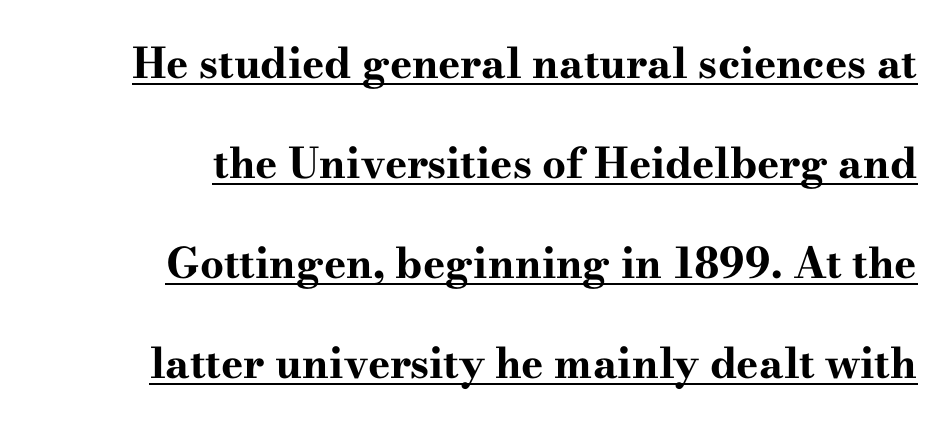
Its strokes are broad and dark, the hallmark of bold type. The letters stand straight up with perfectly vertical stems. Here the designer chose a conventional face with non-uniform glyph widths. Is this a sans? No — the strokes have serifs. The face used here is rendered with its standard letterfit.
